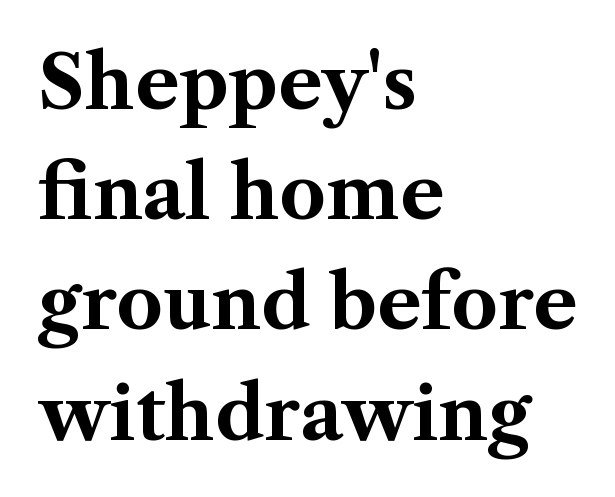
Q: Is the text bold? A: Yes.
Q: Is the text italic (slanted)? A: No, it is upright.
Q: Is the typeface a serif or a sans-serif typeface? A: Serif.
Q: Is the text underlined? A: No.
Q: How is the paragraph aligned? A: Left-aligned.
Q: Is the spacing between letters normal or unusually wide? A: Normal.
Q: Is the spacing between lines tight, normal or loose? A: Normal.
Q: Width (condensed, normal, or wide)? A: Normal.
Q: Stroke contrast? A: Medium.
Q: x-height? A: Medium.
Q: Monospaced? A: No.
